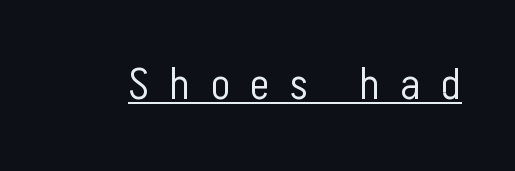
The image shows 45 px light, condensed sans-serif type, upright; set unusually wide letter spacing (+0.47 em), underlined; low stroke contrast and a medium x-height.
